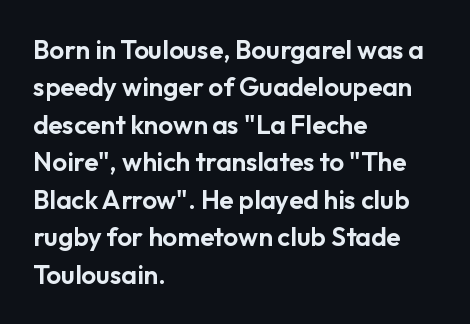
The image shows 26 px text type, upright; set left-aligned, normal line spacing (1.44x), normal letter spacing, not underlined.
